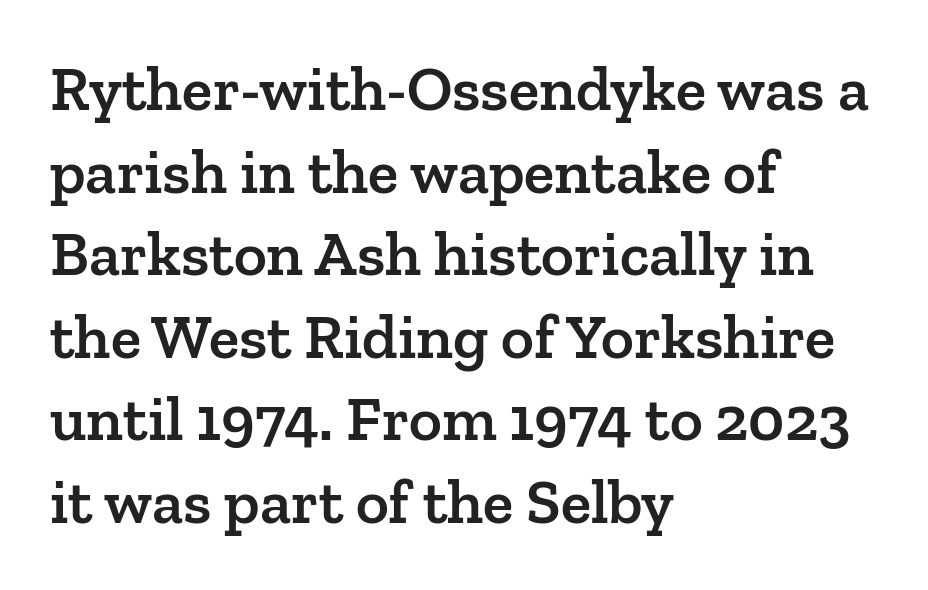
Q: Is the text bold? A: Semi-bold.
Q: Is the text italic (slanted)? A: No, it is upright.
Q: Is the typeface a serif or a sans-serif typeface? A: Serif.
Q: Is the text underlined? A: No.
Q: How is the paragraph aligned? A: Left-aligned.
Q: Is the spacing between letters normal or unusually wide? A: Normal.
Q: Is the spacing between lines tight, normal or loose? A: Normal.
Q: Width (condensed, normal, or wide)? A: Normal.
Q: Stroke contrast? A: Low.
Q: x-height? A: Medium.
Q: Monospaced? A: No.
